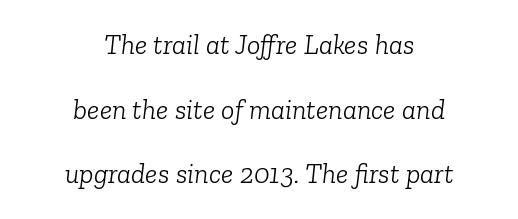
The image shows 28 px light serif type, italic (leaning right); set centered, loose line spacing (2.31x), normal letter spacing, not underlined; low stroke contrast and a medium x-height.
